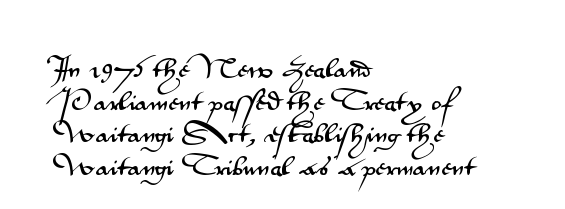
The image shows 21 px text type; set left-aligned, normal line spacing (1.55x), normal letter spacing, not underlined.
